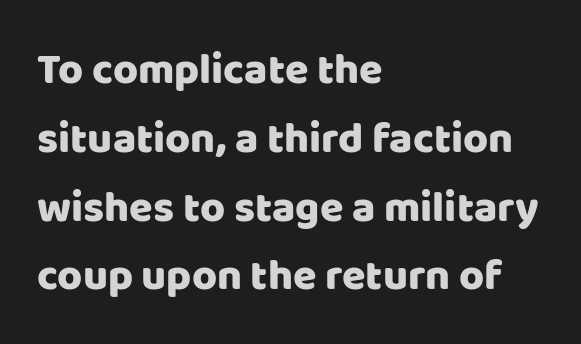
If you drew a line through each stem, it would be perfectly vertical. A typesetter would call this proportional, since set widths differ per character. The ragged edge is on the right, which tells us the setting is flush left. This rendering employs a face without finishing strokes, i.e., a sans-serif. The rows are spaced the way most documents space them.
